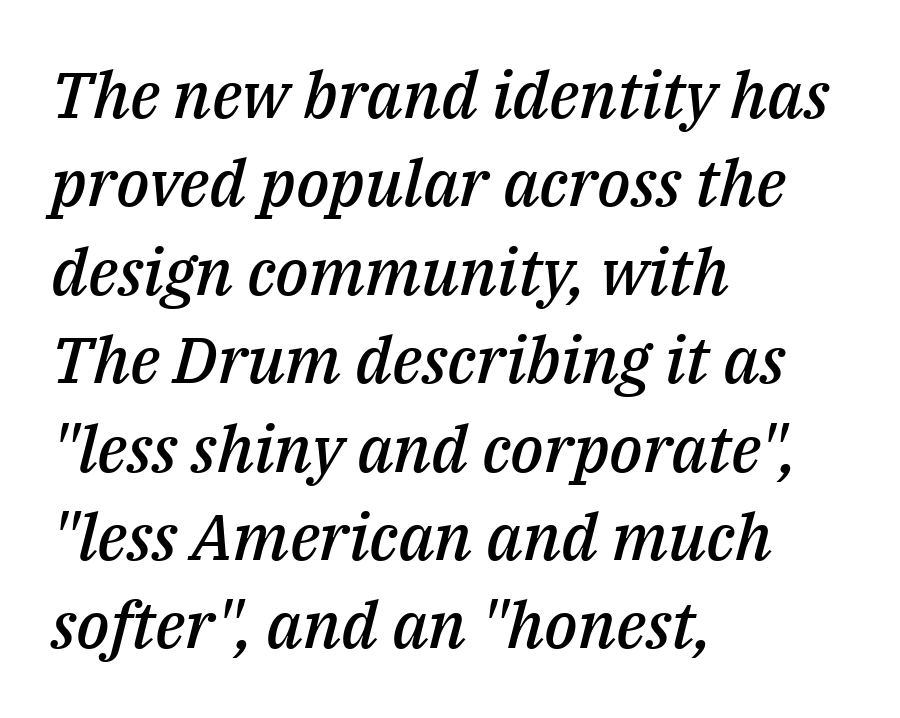
Q: Is the text bold? A: Semi-bold.
Q: Is the text italic (slanted)? A: Yes, it leans right by about 14 degrees.
Q: Is the text underlined? A: No.
Q: How is the paragraph aligned? A: Left-aligned.
Q: Is the spacing between letters normal or unusually wide? A: Normal.
Q: Is the spacing between lines tight, normal or loose? A: Normal.
Q: Width (condensed, normal, or wide)? A: Normal.
Q: Stroke contrast? A: Medium.
Q: x-height? A: Medium.
Q: Monospaced? A: No.
